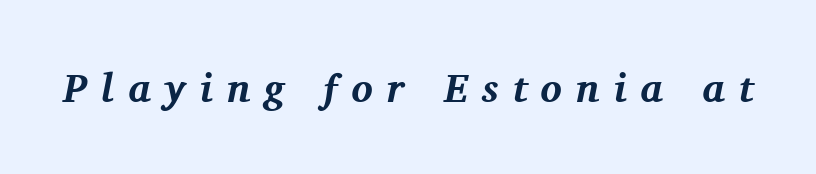
Q: Is the text bold? A: Yes.
Q: Is the text italic (slanted)? A: Yes, it leans right by about 11 degrees.
Q: Is the typeface a serif or a sans-serif typeface? A: Serif.
Q: Is the text underlined? A: No.
Q: Is the spacing between letters normal or unusually wide? A: Unusually wide.
Q: Width (condensed, normal, or wide)? A: Normal.
Q: Stroke contrast? A: Medium.
Q: x-height? A: Medium.
Q: Monospaced? A: No.
